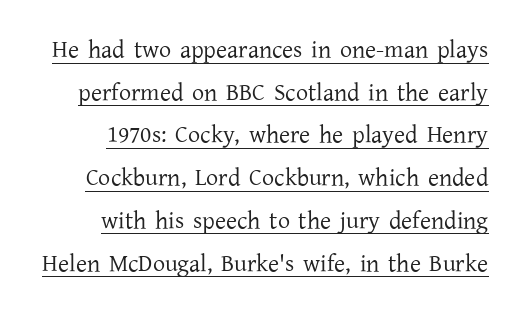
Between one letter and the next there's only the usual sliver of space. Has an underline been added? It has. Style check: upright. The font sits on the lighter half of the weight spectrum, regular included.
